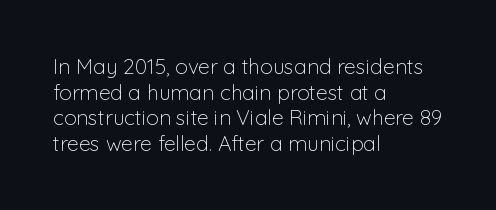
The image shows 21 px text type, upright; set left-aligned, line spacing 1.22x, normal letter spacing, not underlined.
